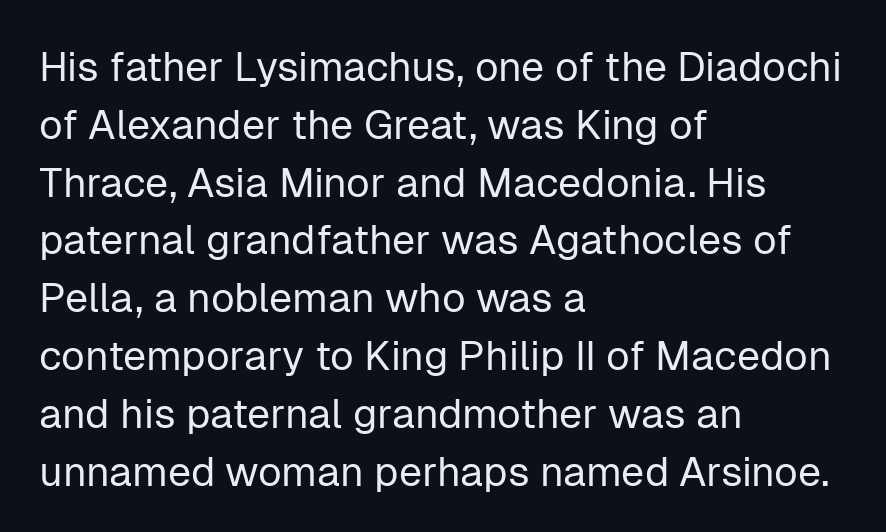
The image shows 41 px regular-weight sans-serif type, upright; set left-aligned, normal line spacing (1.41x), normal letter spacing, not underlined; low stroke contrast and a medium x-height.
